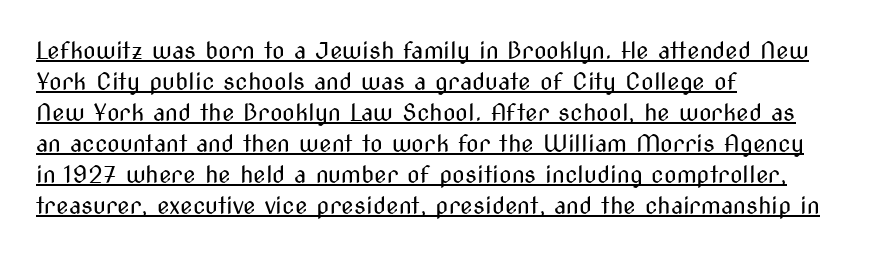
Horizontally, the lines are justified to the leading edge only. A typesetter would mark this as roman, not italic. Students, note that the glyphs here touch the page at normal intervals. This sample keeps an unexceptional amount of space between lines. Weight: regular or lighter.
